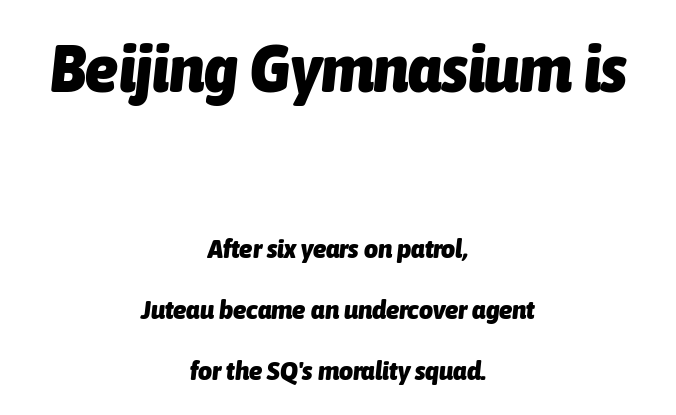
The image shows 67 px heavy, condensed type, italic (leaning right); set centered, loose line spacing (2.25x), normal letter spacing, not underlined; the first (top) block is 2.48x larger; low stroke contrast and a medium x-height.
